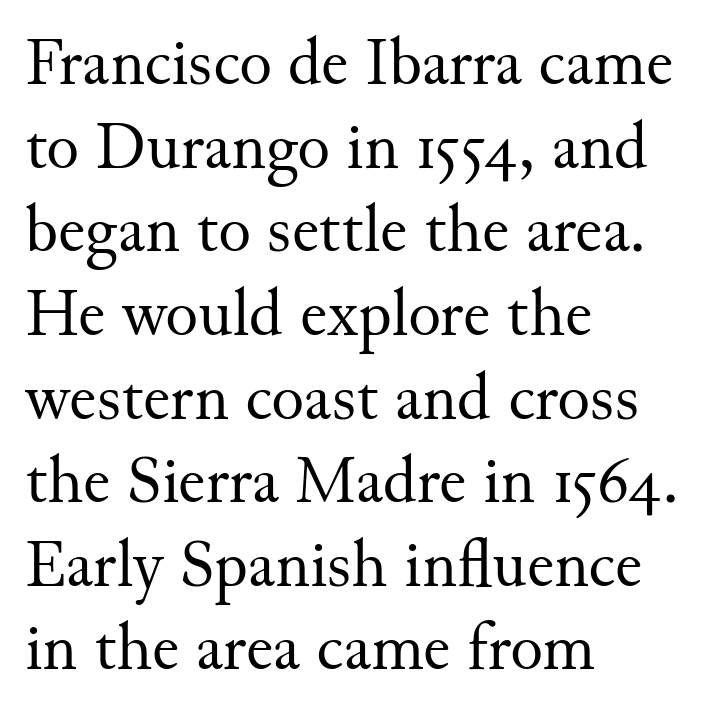
Q: Is the text bold? A: No.
Q: Is the text italic (slanted)? A: No, it is upright.
Q: Is the typeface a serif or a sans-serif typeface? A: Serif.
Q: Is the text underlined? A: No.
Q: How is the paragraph aligned? A: Left-aligned.
Q: Is the spacing between letters normal or unusually wide? A: Normal.
Q: Width (condensed, normal, or wide)? A: Normal.
Q: Stroke contrast? A: Medium.
Q: x-height? A: Small.
Q: Monospaced? A: No.
